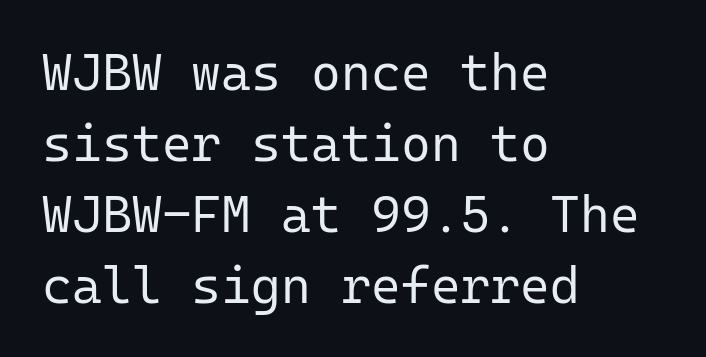
The rendering uses a moderate line-height, typical for paragraphs. The rendering uses typewriter-style spacing with identical character cells. The passage shown is typeset with a sans-serif family. Descender tails drop into unmarked territory. Compared with a centered layout, this one pins lines to the left instead.
